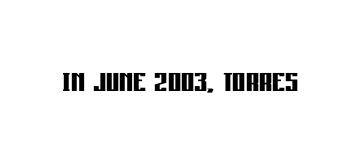
{"serif": "no", "italic": "no", "bold": "yes", "weight": "semibold", "width": "condensed", "stroke_contrast": "low", "x_height": "large", "monospaced": "no", "underline": "no", "letter_spacing": "normal", "letter_spacing_em": 0.0, "glyph_px": 41}
